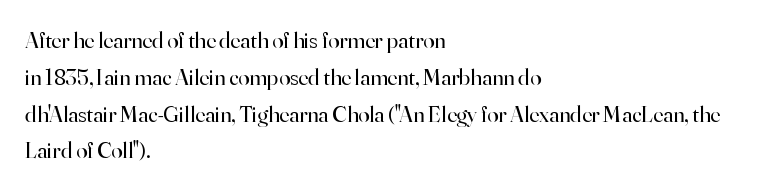
The image shows 23 px text type, upright; set left-aligned, normal line spacing (1.6x), normal letter spacing, not underlined.
